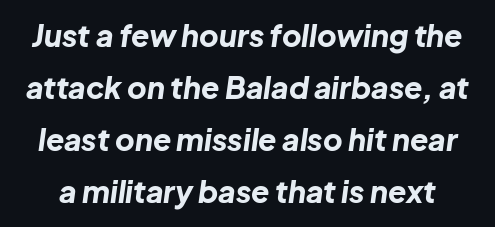
Q: Is the text bold? A: Yes.
Q: Is the text italic (slanted)? A: Yes, it leans right by about 8 degrees.
Q: Is the text underlined? A: No.
Q: Is the spacing between letters normal or unusually wide? A: Normal.
Q: Width (condensed, normal, or wide)? A: Normal.
Q: Stroke contrast? A: Low.
Q: x-height? A: Medium.
Q: Monospaced? A: No.
